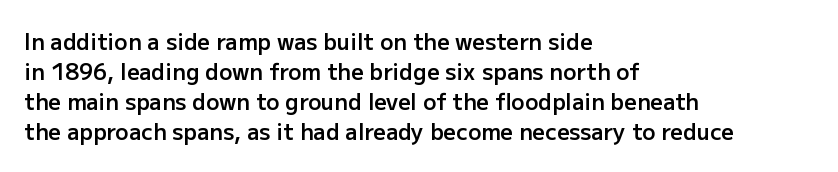
The rows are spaced the way most documents space them. Default kerning and tracking; the words read as compact shapes. Reading down the block, your eye returns to a fixed left position each line. The lettering stays uniformly vertical, giving the passage a roman look. Set as a demibold, roughly 600 on the weight scale.
